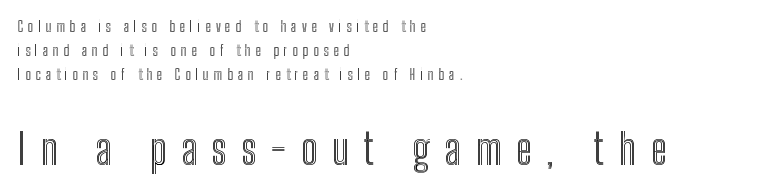
The image shows 42 px condensed type, upright; set left-aligned, line spacing 1.71x, unusually wide letter spacing (+0.35 em), not underlined; the second (bottom) block is 3.0x larger; a medium x-height.
